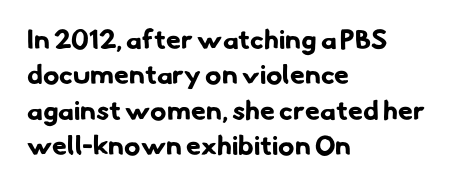
In terms of leading, this rendering sits right in the middle. The gaps between neighbouring characters are ordinary and unremarkable. The baseline area is clear. Chunky letters — that's bold for sure. The setting favours the left margin, as ordinary paragraphs usually do.
